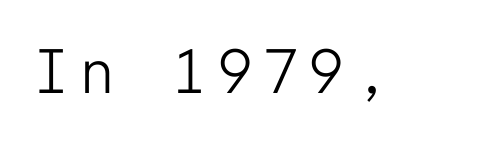
The image shows 61 px light sans-serif type, upright, monospaced; set not underlined; low stroke contrast and a medium x-height.
